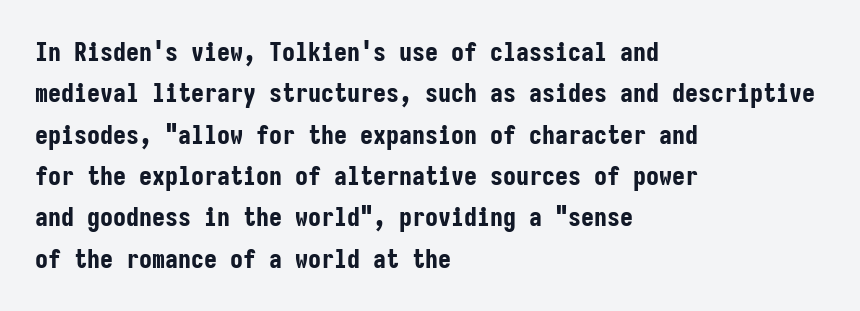
The image shows 26 px bold type, upright; set left-aligned, normal line spacing (1.59x), normal letter spacing, not underlined.
